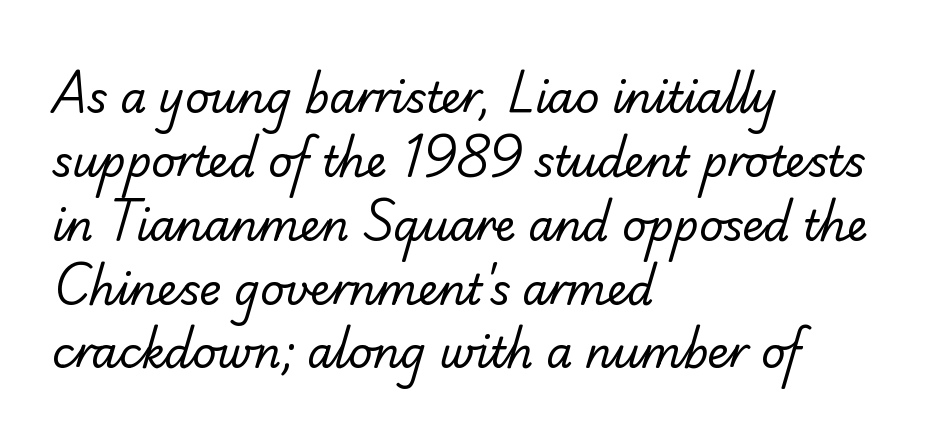
Q: Is the text bold? A: No.
Q: Is the typeface a serif or a sans-serif typeface? A: Sans-serif.
Q: Is the text underlined? A: No.
Q: How is the paragraph aligned? A: Left-aligned.
Q: Is the spacing between letters normal or unusually wide? A: Normal.
Q: Is the spacing between lines tight, normal or loose? A: Normal.
Q: Width (condensed, normal, or wide)? A: Normal.
Q: Stroke contrast? A: Low.
Q: x-height? A: Small.
Q: Monospaced? A: No.
